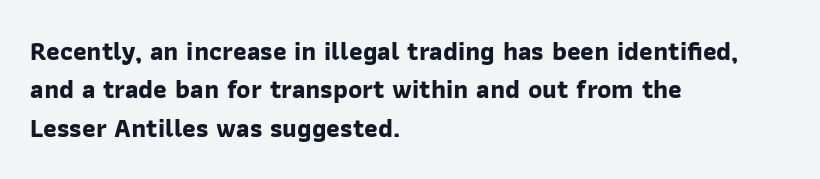
Check the space under the baseline: it is left empty. Spacing between characters is what you'd get straight out of the box. If you measured baseline to baseline, you'd find a middling distance. As a designer I'd log this as weight 700, bold. The paragraph shown leans on its left margin.
